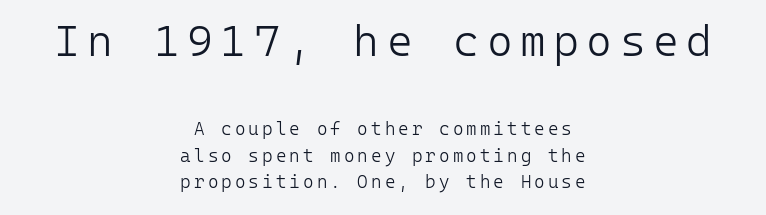
{"serif": "no", "italic": "no", "bold": "no", "weight": "light", "width": "normal", "stroke_contrast": "low", "x_height": "medium", "monospaced": "yes", "underline": "no", "align": "center", "line_spacing": "normal", "line_spacing_ratio": 1.46, "larger_block": "first", "size_ratio": 2.44, "glyph_px": 44}
